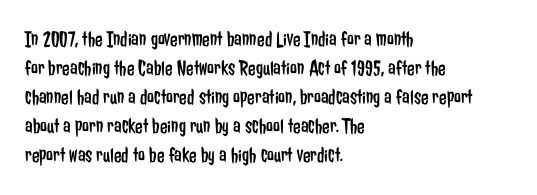
{"italic": "no", "bold": "no", "underline": "no", "align": "left", "line_spacing": "normal", "line_spacing_ratio": 1.32, "letter_spacing": "normal", "letter_spacing_em": 0.0, "glyph_px": 22}
